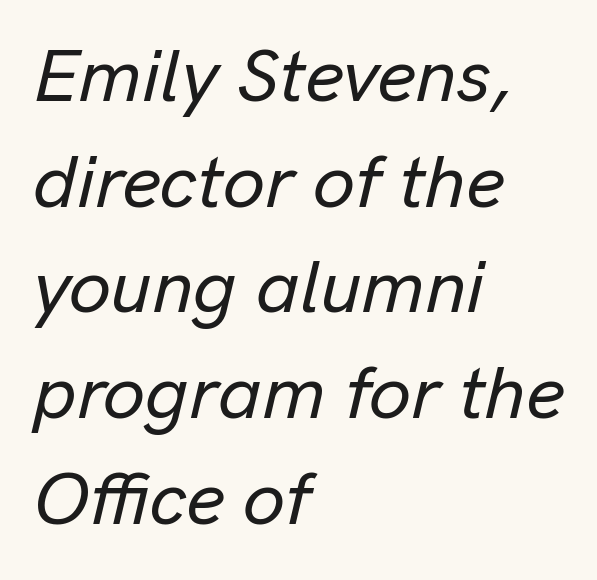
Q: Is the text italic (slanted)? A: Yes, it leans right by about 13 degrees.
Q: Is the text underlined? A: No.
Q: How is the paragraph aligned? A: Left-aligned.
Q: Is the spacing between letters normal or unusually wide? A: Normal.
Q: Is the spacing between lines tight, normal or loose? A: Normal.
Q: Width (condensed, normal, or wide)? A: Normal.
Q: Stroke contrast? A: Low.
Q: x-height? A: Medium.
Q: Monospaced? A: No.
